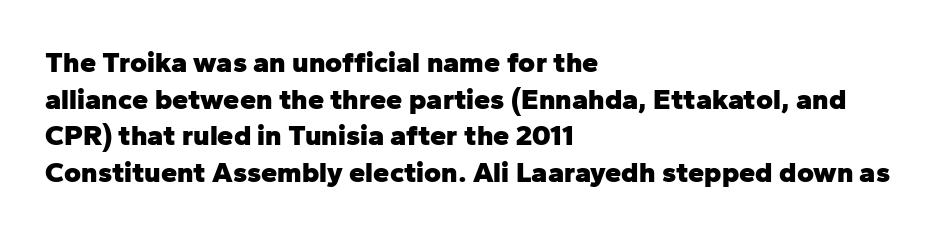
The image shows 29 px heavy sans-serif type, upright; set left-aligned, normal line spacing (1.26x), normal letter spacing, not underlined; low stroke contrast and a medium x-height.
